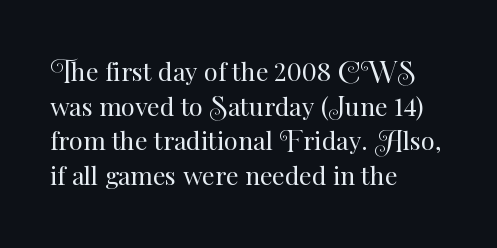
Q: Is the text bold? A: No.
Q: Is the text italic (slanted)? A: No, it is upright.
Q: Is the text underlined? A: No.
Q: How is the paragraph aligned? A: Left-aligned.
Q: Is the spacing between letters normal or unusually wide? A: Normal.
Q: Is the spacing between lines tight, normal or loose? A: Normal.
